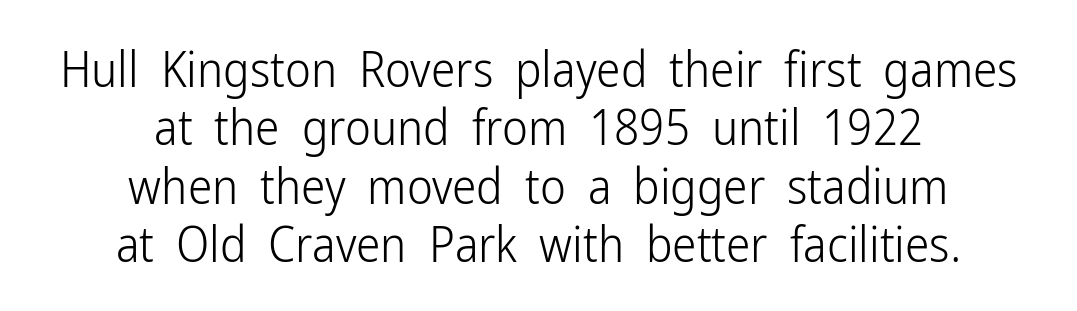
Q: Is the text bold? A: No.
Q: Is the text italic (slanted)? A: No, it is upright.
Q: Is the typeface a serif or a sans-serif typeface? A: Sans-serif.
Q: Is the text underlined? A: No.
Q: How is the paragraph aligned? A: Centered.
Q: Is the spacing between letters normal or unusually wide? A: Normal.
Q: Width (condensed, normal, or wide)? A: Condensed.
Q: Stroke contrast? A: Low.
Q: x-height? A: Medium.
Q: Monospaced? A: No.
